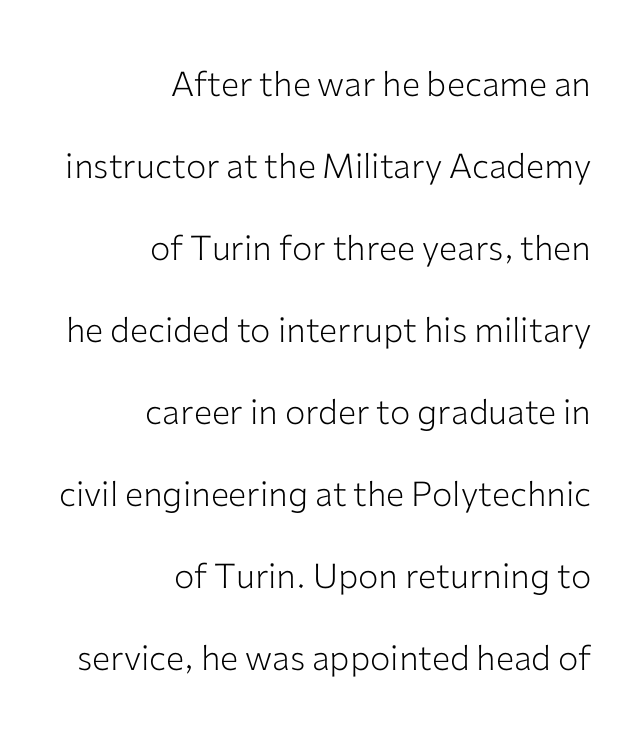
Tall strokes in this sample are plumb rather than angled. Nothing heavy about these letters — not bold at all. A student would call this right alignment; a typographer would say flush right, rag left. Underline: absent.
